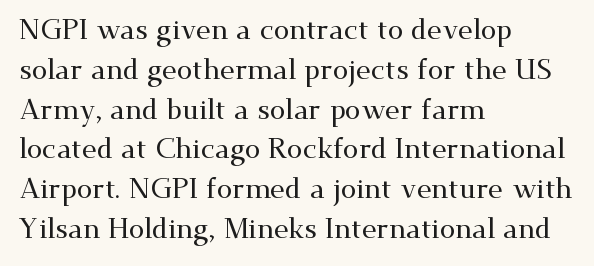
{"serif": "yes", "italic": "no", "width": "wide", "stroke_contrast": "medium", "x_height": "small", "monospaced": "no", "underline": "no", "align": "left", "line_spacing": "normal", "line_spacing_ratio": 1.42, "letter_spacing": "normal", "letter_spacing_em": 0.0, "glyph_px": 28}
